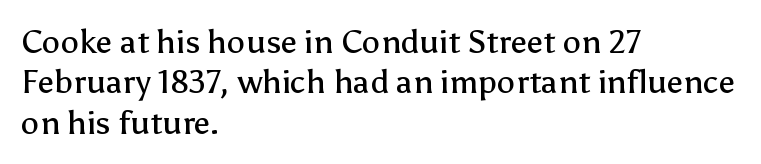
Decoration check: the copy has no underline. Note: no serifs on the glyphs. Notice how the stems are strictly vertical — no italics here. Reading down the block, your eye returns to a fixed left position each line.
